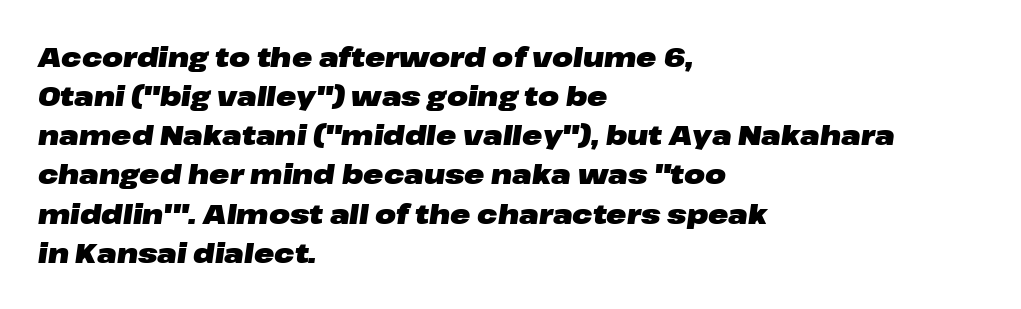
Q: Is the text bold? A: Yes.
Q: Is the text italic (slanted)? A: Yes, it leans right by about 8 degrees.
Q: Is the text underlined? A: No.
Q: How is the paragraph aligned? A: Left-aligned.
Q: Is the spacing between letters normal or unusually wide? A: Normal.
Q: Is the spacing between lines tight, normal or loose? A: Normal.
